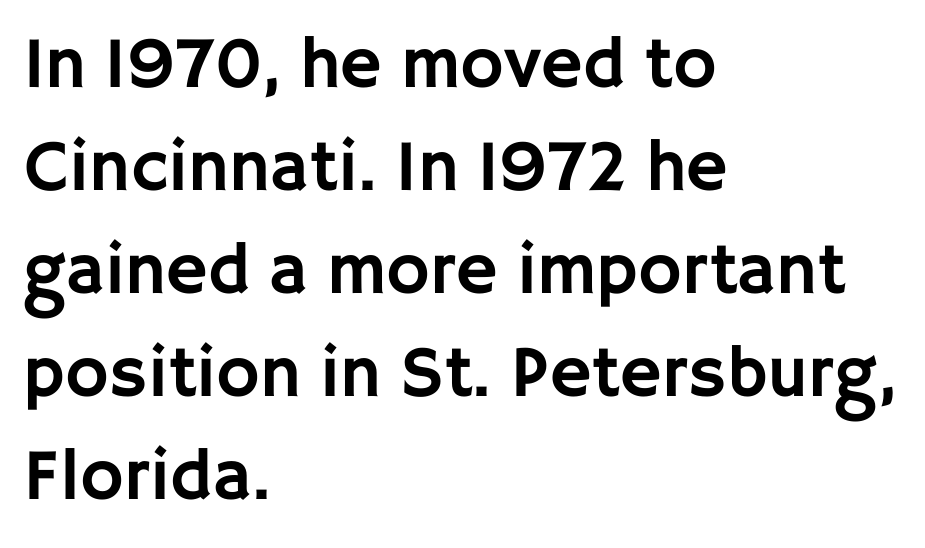
The image shows 73 px sans-serif type, upright; set left-aligned, normal line spacing (1.41x), normal letter spacing, not underlined; low stroke contrast and a large x-height.
